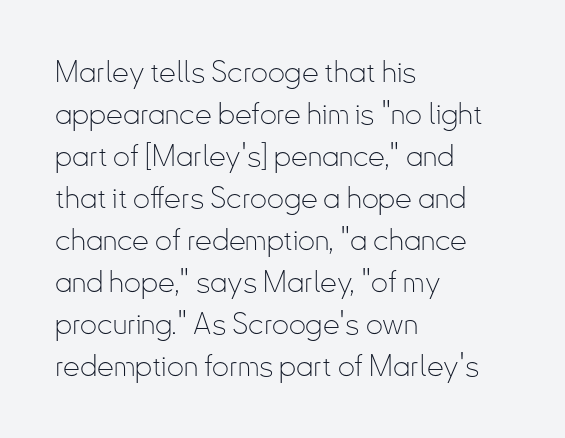
{"serif": "no", "italic": "no", "bold": "no", "weight": "thin", "width": "condensed", "stroke_contrast": "low", "x_height": "small", "monospaced": "no", "underline": "no", "align": "left", "line_spacing": "normal", "line_spacing_ratio": 1.4, "letter_spacing": "normal", "letter_spacing_em": 0.0, "glyph_px": 30}
